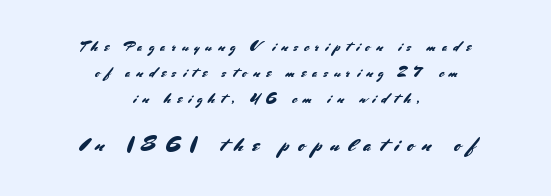
{"underline": "no", "align": "center", "line_spacing_ratio": 1.85, "letter_spacing": "wide", "letter_spacing_em": 0.43, "larger_block": "second", "size_ratio": 1.43, "glyph_px": 20}
